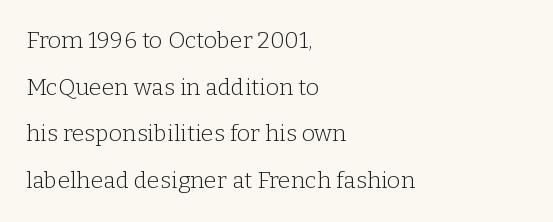
Words float on clear page, feet unadorned. Rendered with straight, roman letterforms. Left-aligned paragraph, ragged on the right. The strokes are not fattened; the text isn't bold. Students, note that the glyphs here touch the page at normal intervals.
